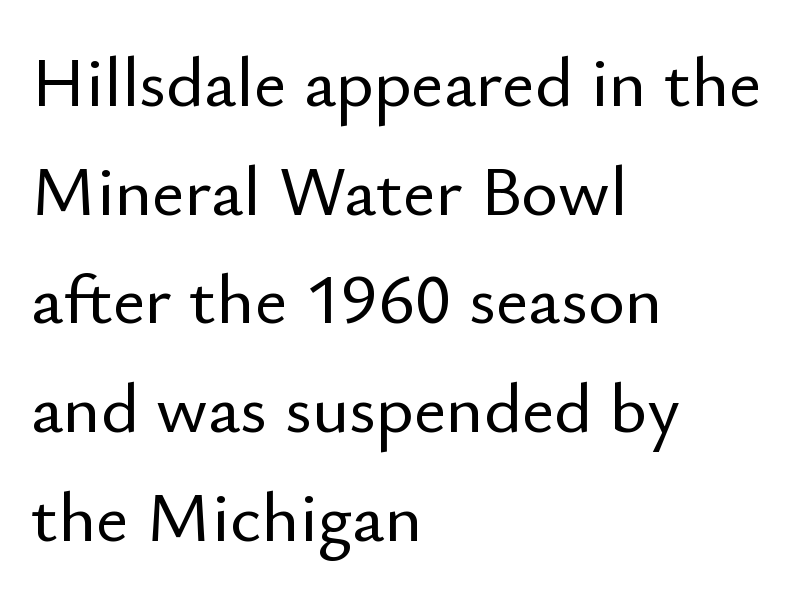
{"serif": "no", "italic": "no", "width": "normal", "stroke_contrast": "low", "x_height": "small", "monospaced": "no", "underline": "no", "align": "left", "line_spacing": "normal", "line_spacing_ratio": 1.53, "letter_spacing": "normal", "letter_spacing_em": 0.0, "glyph_px": 71}
